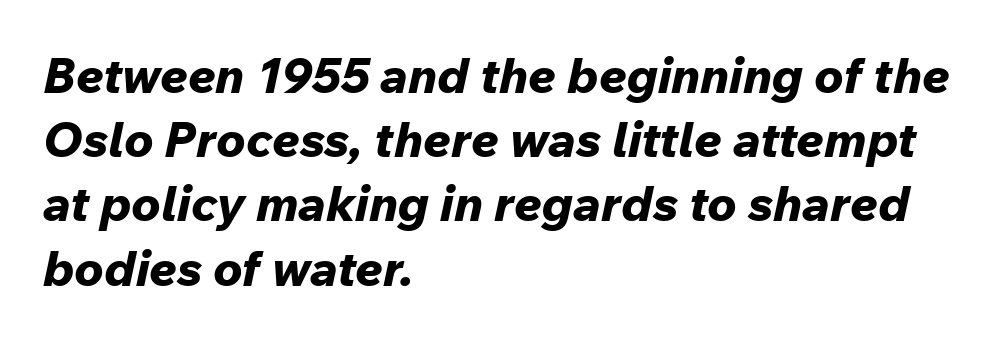
{"italic": "yes", "lean": "right", "slant_degrees": 12, "bold": "yes", "weight": "bold", "width": "normal", "stroke_contrast": "low", "x_height": "medium", "monospaced": "no", "underline": "no", "align": "left", "line_spacing": "normal", "line_spacing_ratio": 1.31, "letter_spacing": "normal", "letter_spacing_em": 0.0, "glyph_px": 49}
